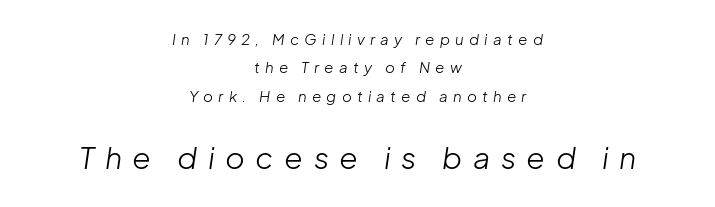
Q: Is the text bold? A: No.
Q: Is the text italic (slanted)? A: Yes, it leans right by about 8 degrees.
Q: Is the text underlined? A: No.
Q: How is the paragraph aligned? A: Centered.
Q: Is the spacing between letters normal or unusually wide? A: Unusually wide.
Q: Is the spacing between lines tight, normal or loose? A: Loose.
Q: Which block of text is set in a larger size, the first (top) or the second (bottom)? A: The second (bottom) one.
Q: Width (condensed, normal, or wide)? A: Normal.
Q: Stroke contrast? A: Low.
Q: x-height? A: Medium.
Q: Monospaced? A: No.
